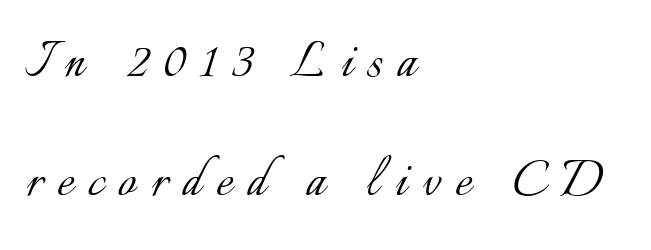
Left-aligned paragraph, ragged on the right. The zone under the glyphs is completely vacant. These lines are rendered in a variable-pitch font. Between one letter and the next there's a generous, obvious gap.
